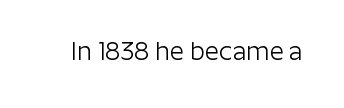
{"italic": "no", "bold": "no", "underline": "no", "letter_spacing": "normal", "letter_spacing_em": 0.0, "glyph_px": 25}
